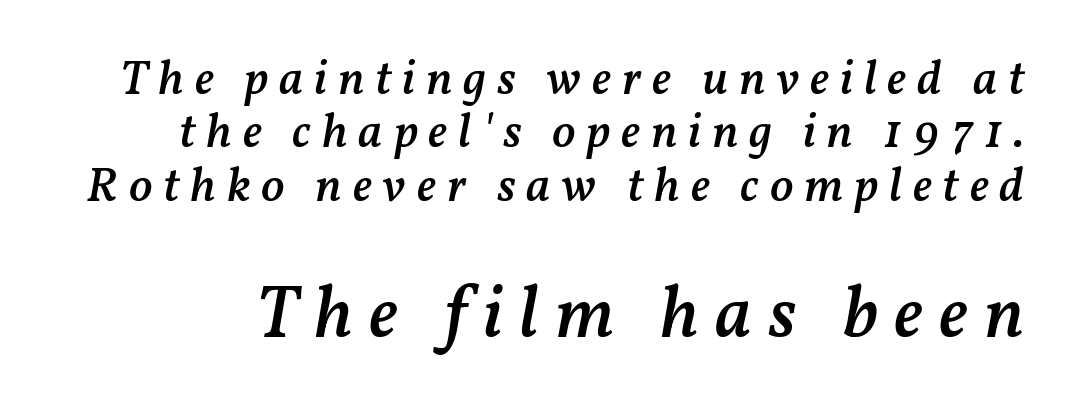
Q: Is the text bold? A: Semi-bold.
Q: Is the text italic (slanted)? A: Yes, it leans right by about 11 degrees.
Q: Is the text underlined? A: No.
Q: Is the spacing between letters normal or unusually wide? A: Unusually wide.
Q: Is the spacing between lines tight, normal or loose? A: Tight.
Q: Which block of text is set in a larger size, the first (top) or the second (bottom)? A: The second (bottom) one.
Q: Width (condensed, normal, or wide)? A: Normal.
Q: Stroke contrast? A: Medium.
Q: x-height? A: Medium.
Q: Monospaced? A: No.
